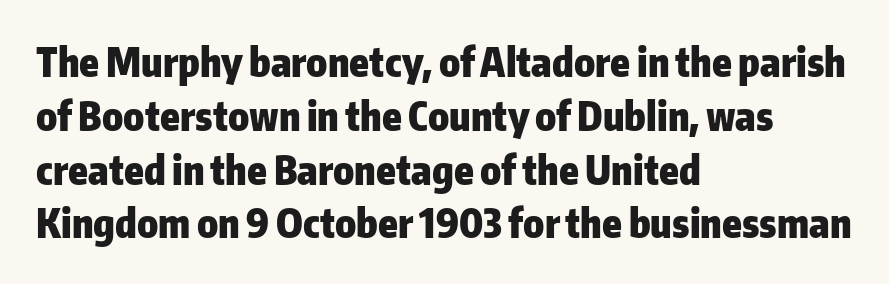
{"serif": "no", "italic": "no", "bold": "yes", "weight": "heavy", "width": "normal", "stroke_contrast": "low", "x_height": "medium", "monospaced": "no", "underline": "no", "align": "left", "line_spacing": "normal", "line_spacing_ratio": 1.38, "letter_spacing": "normal", "letter_spacing_em": 0.0, "glyph_px": 39}
